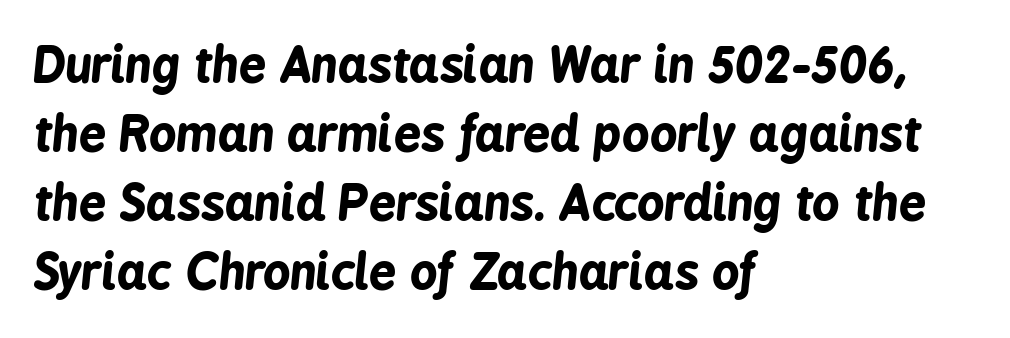
The image shows 48 px bold, condensed type, italic (leaning right); set left-aligned, normal line spacing (1.44x), normal letter spacing, not underlined; low stroke contrast and a medium x-height.
